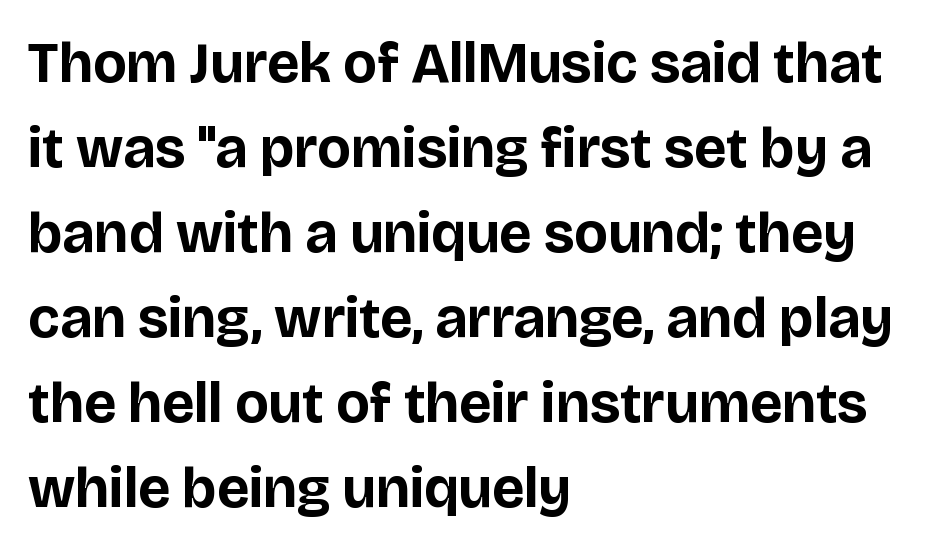
Q: Is the text bold? A: Yes.
Q: Is the text italic (slanted)? A: No, it is upright.
Q: Is the typeface a serif or a sans-serif typeface? A: Sans-serif.
Q: Is the text underlined? A: No.
Q: How is the paragraph aligned? A: Left-aligned.
Q: Is the spacing between letters normal or unusually wide? A: Normal.
Q: Is the spacing between lines tight, normal or loose? A: Normal.
Q: Width (condensed, normal, or wide)? A: Normal.
Q: Stroke contrast? A: Low.
Q: x-height? A: Large.
Q: Monospaced? A: No.
